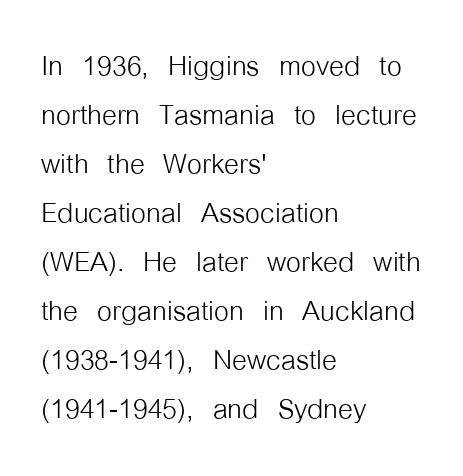
Q: Is the text bold? A: No.
Q: Is the text italic (slanted)? A: No, it is upright.
Q: Is the typeface a serif or a sans-serif typeface? A: Sans-serif.
Q: Is the text underlined? A: No.
Q: How is the paragraph aligned? A: Left-aligned.
Q: Is the spacing between letters normal or unusually wide? A: Normal.
Q: Is the spacing between lines tight, normal or loose? A: Normal.
Q: Width (condensed, normal, or wide)? A: Condensed.
Q: Stroke contrast? A: Low.
Q: x-height? A: Medium.
Q: Monospaced? A: No.
